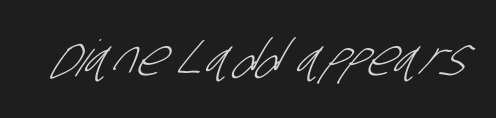
Q: Is the text bold? A: No.
Q: Is the typeface a serif or a sans-serif typeface? A: Sans-serif.
Q: Is the text underlined? A: No.
Q: Is the spacing between letters normal or unusually wide? A: Normal.
Q: Width (condensed, normal, or wide)? A: Condensed.
Q: Stroke contrast? A: Low.
Q: x-height? A: Large.
Q: Monospaced? A: No.
